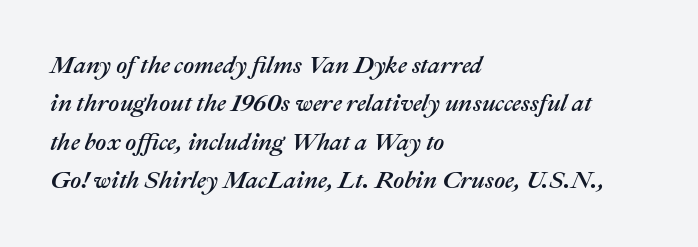
{"italic": "yes", "lean": "right", "slant_degrees": 22, "underline": "no", "align": "left", "line_spacing": "normal", "line_spacing_ratio": 1.6, "letter_spacing": "normal", "letter_spacing_em": 0.0, "glyph_px": 24}
